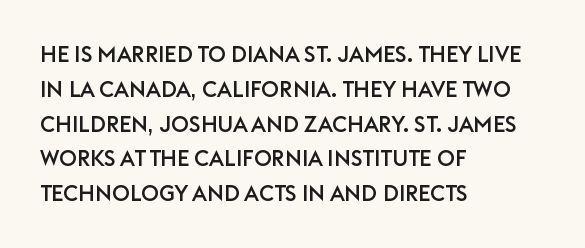
Q: Is the text italic (slanted)? A: No, it is upright.
Q: Is the text underlined? A: No.
Q: How is the paragraph aligned? A: Left-aligned.
Q: Is the spacing between letters normal or unusually wide? A: Normal.
Q: Is the spacing between lines tight, normal or loose? A: Normal.
